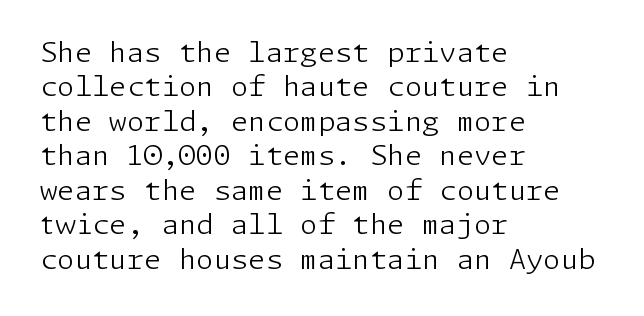
The image shows 28 px light sans-serif type, upright; set left-aligned, line spacing 1.23x, normal letter spacing, not underlined; low stroke contrast and a medium x-height.
